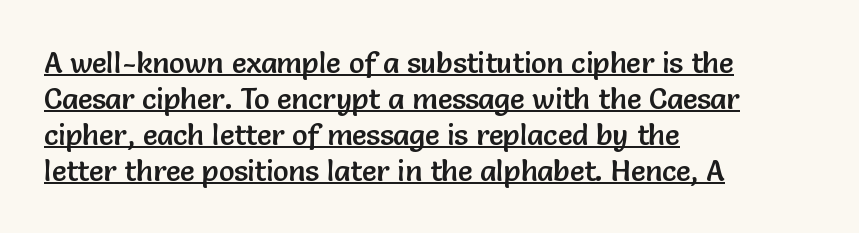
{"serif": "no", "italic": "no", "width": "normal", "stroke_contrast": "low", "x_height": "medium", "monospaced": "no", "underline": "yes", "align": "left", "line_spacing_ratio": 1.24, "letter_spacing": "normal", "letter_spacing_em": 0.0, "glyph_px": 29}
